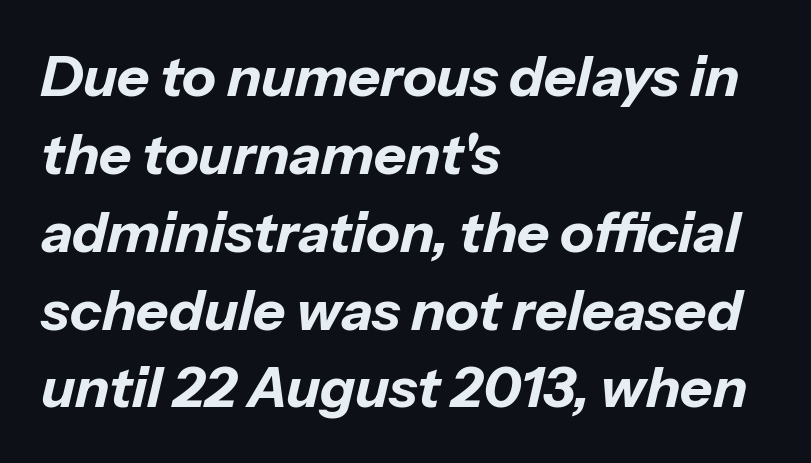
The face used here has a pronounced slope to its letters. Is there much room between lines? A standard amount, neither cramped nor airy. Spacing verdict: proportional, widths tailored to each character. The space beneath each line is pristine and unruled.
